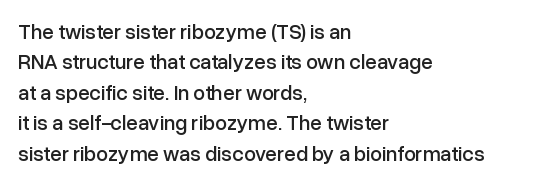
The image shows 21 px text type, upright; set left-aligned, normal line spacing (1.45x), normal letter spacing, not underlined.
